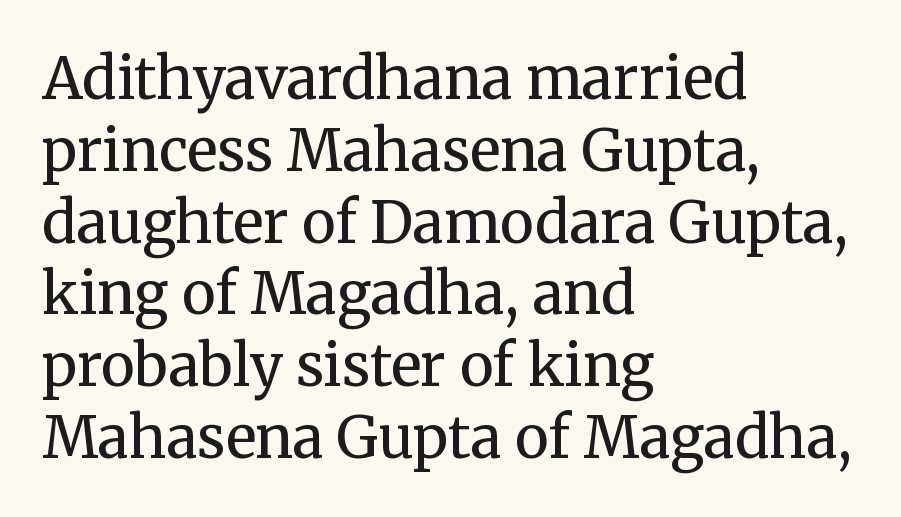
The lines sit at an ordinary, default distance from one another. Do the letters lean? They stand straight. These lines are rendered in a variable-pitch font. If you drew a ruler down the left edge, every line would touch it. Observe the ordinary spacing: letters are neighbours, not strangers.
